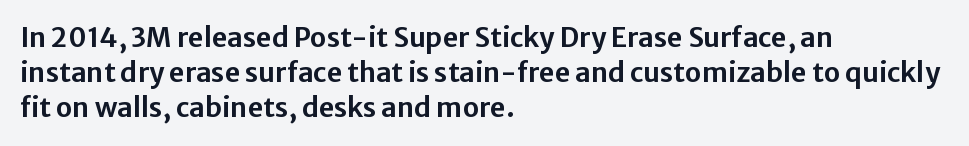
{"italic": "no", "underline": "no", "align": "left", "line_spacing": "normal", "line_spacing_ratio": 1.3, "letter_spacing": "normal", "letter_spacing_em": 0.0, "glyph_px": 27}
